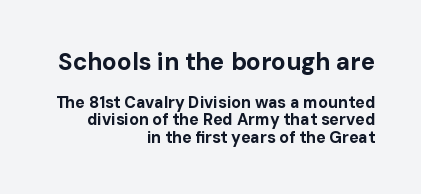
{"italic": "no", "bold": "yes", "underline": "no", "align": "right", "line_spacing": "tight", "line_spacing_ratio": 1.1, "letter_spacing": "normal", "letter_spacing_em": 0.0, "larger_block": "first", "size_ratio": 1.5, "glyph_px": 24}
